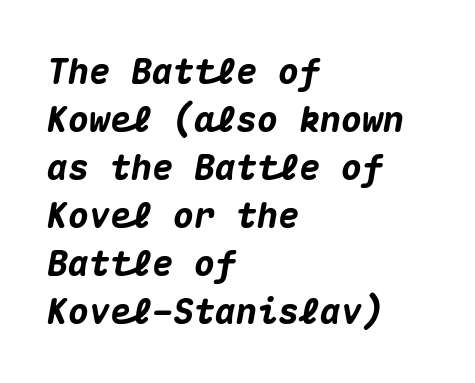
The rendering applies a slant to the glyphs. These lines are set flush left with a ragged right edge. The letters march in equal steps, a hallmark of fixed-pitch type. Compared with typical body copy, the letter spacing here is the same.
